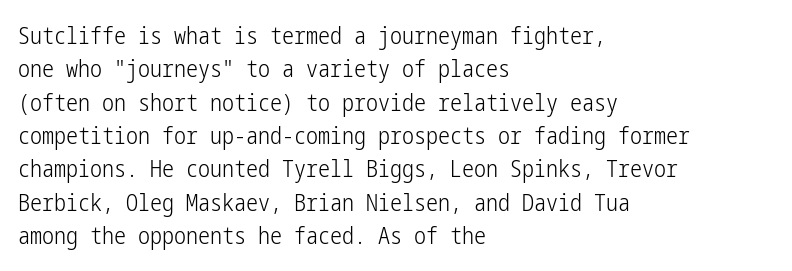
The image shows 24 px text type, upright; set left-aligned, normal line spacing (1.39x), normal letter spacing, not underlined.
